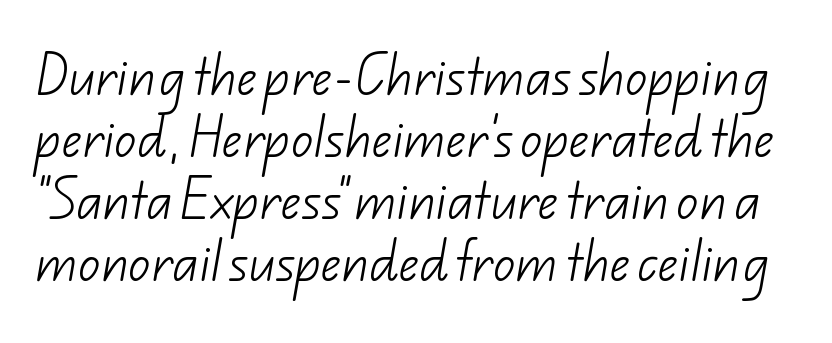
{"serif": "no", "bold": "no", "weight": "light", "width": "normal", "stroke_contrast": "low", "x_height": "small", "monospaced": "no", "underline": "no", "line_spacing": "normal", "line_spacing_ratio": 1.41, "letter_spacing": "normal", "letter_spacing_em": 0.0, "glyph_px": 44}
